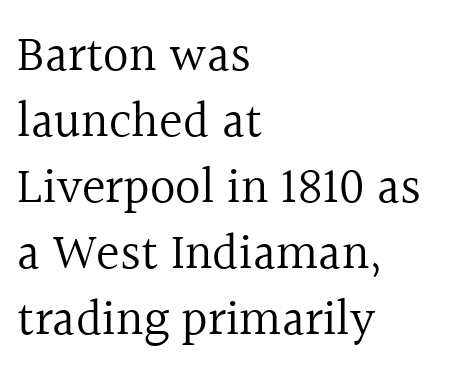
Students, observe: this is what conventionally led text looks like. Quick note: not italic, upright. How are the letters spaced? Ordinarily, with no added tracking. This sample is left-justified, so line endings fall wherever the words run out. Is this a fixed-width face? No — the glyphs have proportional, varying widths. The font sits on the lighter half of the weight spectrum, regular included.
